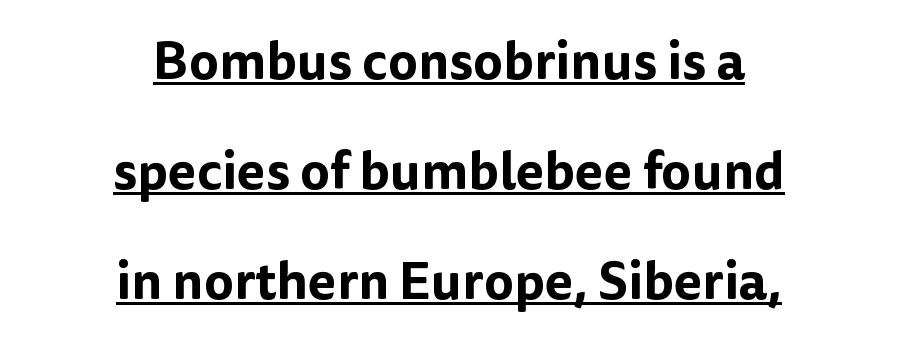
Q: Is the text italic (slanted)? A: No, it is upright.
Q: Is the typeface a serif or a sans-serif typeface? A: Sans-serif.
Q: Is the text underlined? A: Yes.
Q: How is the paragraph aligned? A: Centered.
Q: Is the spacing between letters normal or unusually wide? A: Normal.
Q: Is the spacing between lines tight, normal or loose? A: Loose.
Q: Width (condensed, normal, or wide)? A: Normal.
Q: Stroke contrast? A: Low.
Q: x-height? A: Medium.
Q: Monospaced? A: No.
